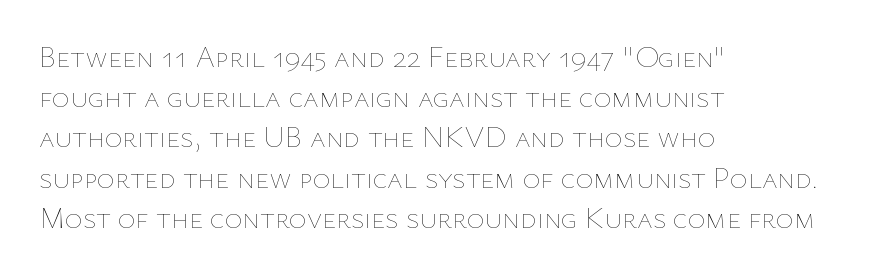
Q: Is the text bold? A: No.
Q: Is the text italic (slanted)? A: No, it is upright.
Q: Is the text underlined? A: No.
Q: How is the paragraph aligned? A: Left-aligned.
Q: Is the spacing between letters normal or unusually wide? A: Normal.
Q: Is the spacing between lines tight, normal or loose? A: Normal.
Q: Width (condensed, normal, or wide)? A: Normal.
Q: Stroke contrast? A: Low.
Q: x-height? A: Medium.
Q: Monospaced? A: No.
